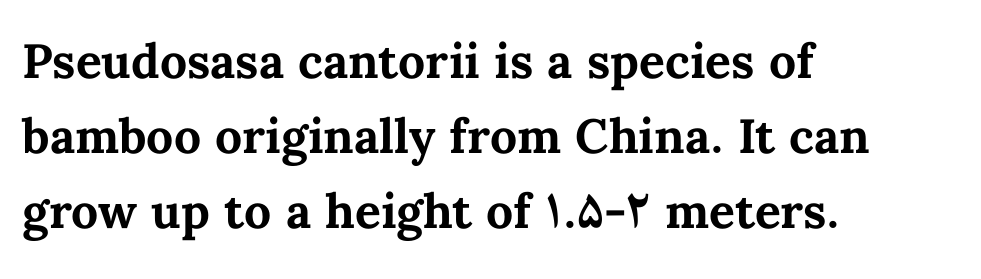
The lettering holds an erect, upright posture throughout. In terms of leading, this rendering sits right in the middle. Between one letter and the next there's only the usual sliver of space. Layout note: lines flush left.
